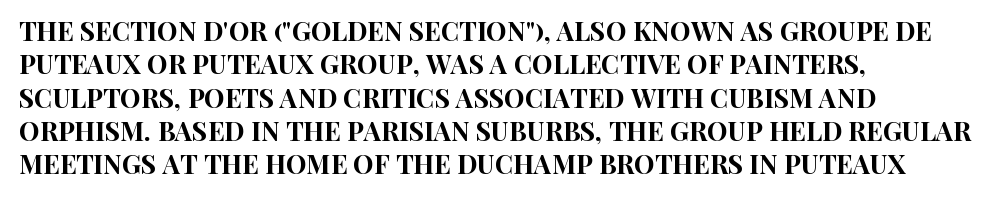
{"italic": "no", "underline": "no", "align": "left", "line_spacing": "normal", "line_spacing_ratio": 1.28, "letter_spacing": "normal", "letter_spacing_em": 0.0, "glyph_px": 26}
